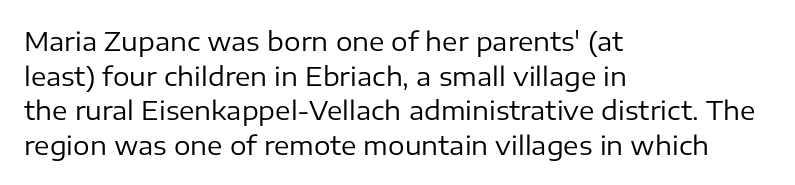
Q: Is the text bold? A: No.
Q: Is the text italic (slanted)? A: No, it is upright.
Q: Is the text underlined? A: No.
Q: How is the paragraph aligned? A: Left-aligned.
Q: Is the spacing between letters normal or unusually wide? A: Normal.
Q: Is the spacing between lines tight, normal or loose? A: Normal.
